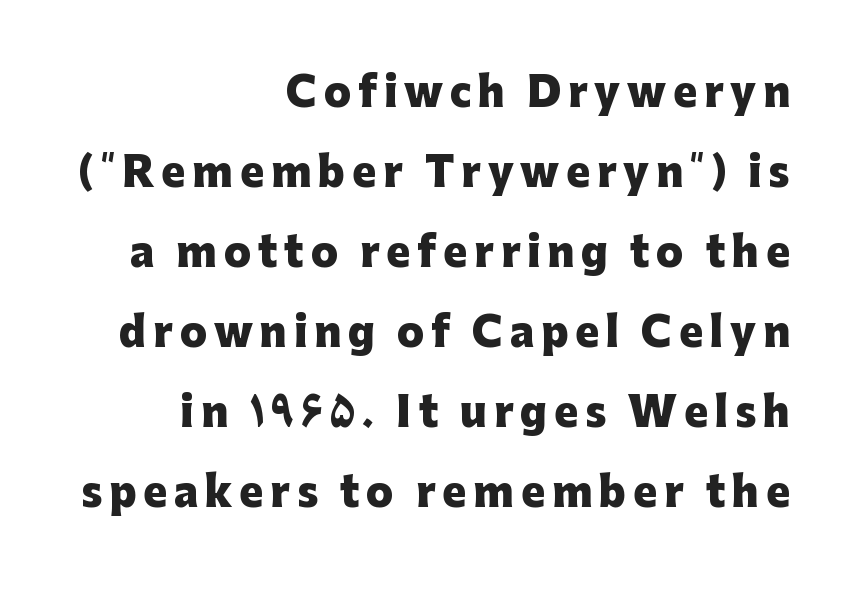
The image shows 40 px heavy sans-serif type, upright; set right-aligned, loose line spacing (2.0x), not underlined; low stroke contrast and a medium x-height.
